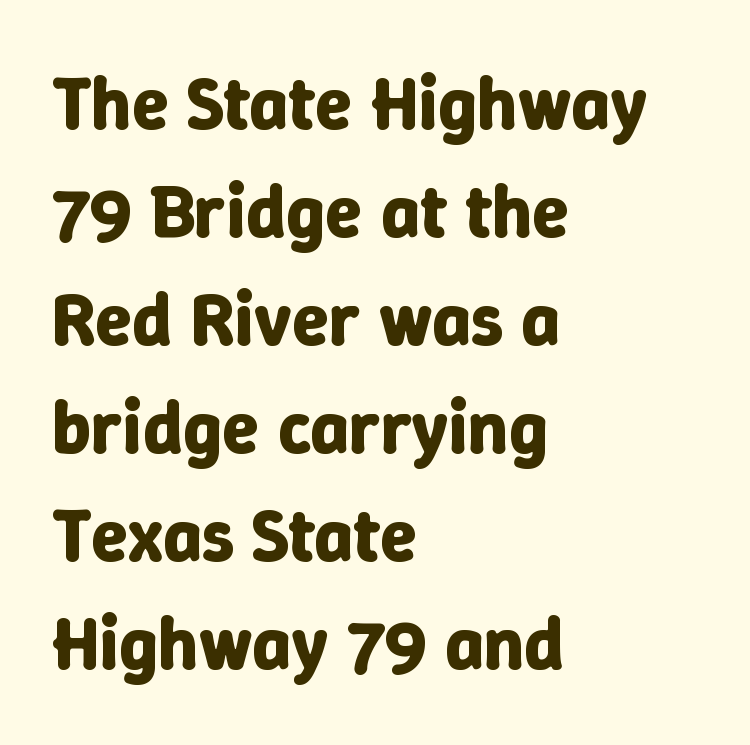
The image shows 75 px bold type, upright; set left-aligned, normal line spacing (1.44x), normal letter spacing, not underlined; low stroke contrast and a medium x-height.
